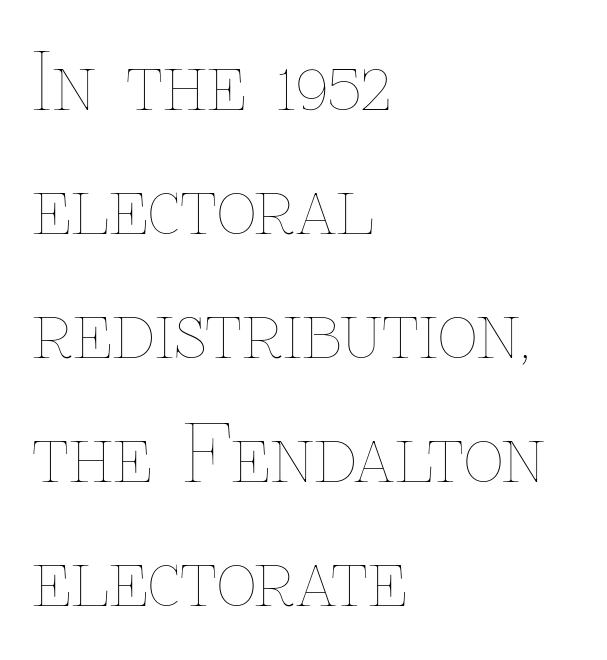
{"italic": "no", "bold": "no", "weight": "thin", "width": "normal", "stroke_contrast": "low", "x_height": "medium", "monospaced": "no", "underline": "no", "align": "left", "line_spacing": "normal", "line_spacing_ratio": 1.59, "letter_spacing": "normal", "letter_spacing_em": 0.0, "glyph_px": 78}
